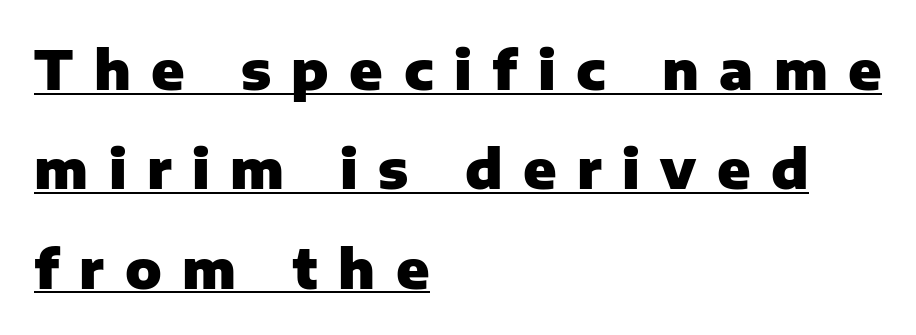
Ordinary non-slanted type is in use. The typesetting leans heavy: a genuine bold. You can see a thin bar hugging the bottom of the glyphs. Someone cranked the tracking dial way up on this one.
